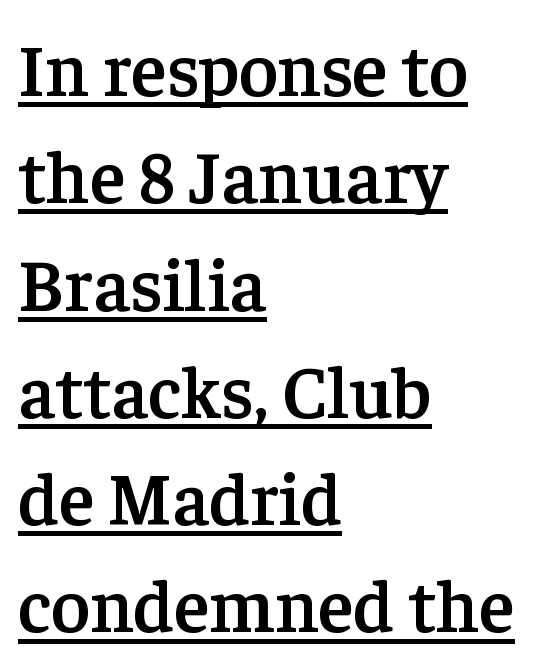
Q: Is the text bold? A: Semi-bold.
Q: Is the text italic (slanted)? A: No, it is upright.
Q: Is the typeface a serif or a sans-serif typeface? A: Serif.
Q: Is the text underlined? A: Yes.
Q: How is the paragraph aligned? A: Left-aligned.
Q: Is the spacing between letters normal or unusually wide? A: Normal.
Q: Is the spacing between lines tight, normal or loose? A: Normal.
Q: Width (condensed, normal, or wide)? A: Normal.
Q: Stroke contrast? A: Low.
Q: x-height? A: Medium.
Q: Monospaced? A: No.
